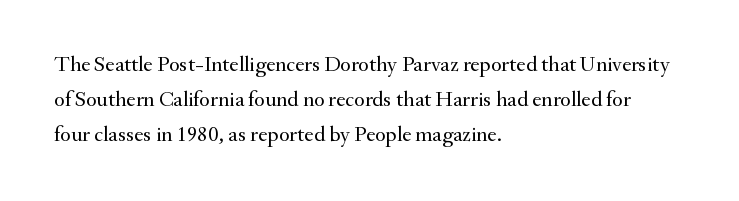
{"italic": "no", "bold": "no", "underline": "no", "align": "left", "line_spacing": "normal", "line_spacing_ratio": 1.59, "letter_spacing": "normal", "letter_spacing_em": 0.0, "glyph_px": 22}
